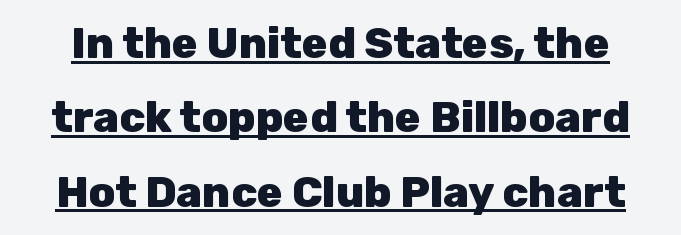
The image shows 43 px heavy sans-serif type, upright; set line spacing 1.73x, normal letter spacing, underlined; low stroke contrast and a medium x-height.
